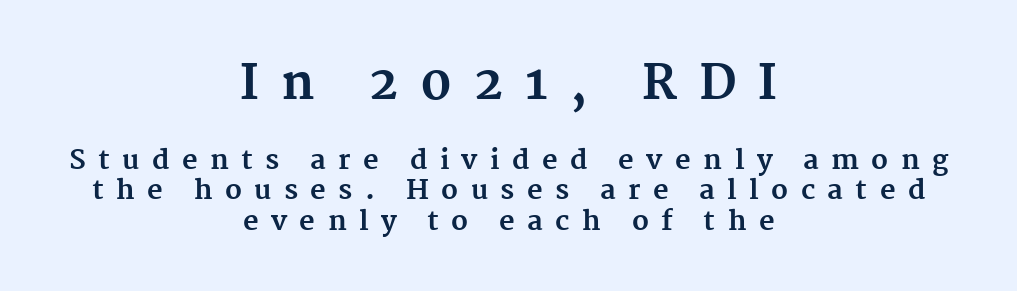
{"serif": "yes", "italic": "no", "bold": "yes", "weight": "bold", "width": "normal", "stroke_contrast": "medium", "x_height": "medium", "monospaced": "no", "underline": "no", "align": "center", "line_spacing": "tight", "line_spacing_ratio": 1.13, "letter_spacing": "wide", "letter_spacing_em": 0.46, "larger_block": "first", "size_ratio": 1.78, "glyph_px": 48}
